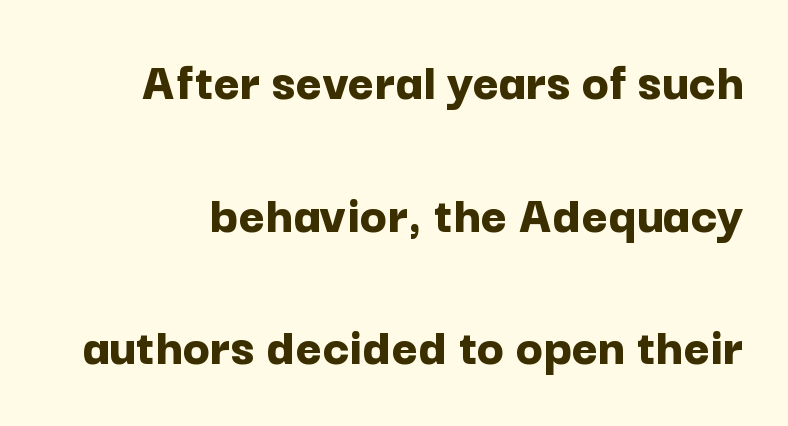
{"serif": "no", "italic": "no", "bold": "yes", "weight": "bold", "width": "normal", "stroke_contrast": "low", "x_height": "medium", "monospaced": "no", "underline": "no", "line_spacing": "loose", "line_spacing_ratio": 2.37, "letter_spacing": "normal", "letter_spacing_em": 0.0, "glyph_px": 56}
